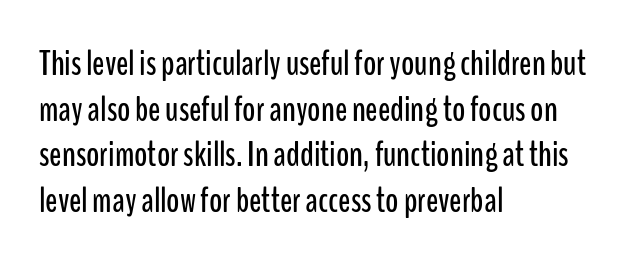
{"serif": "no", "italic": "no", "width": "condensed", "stroke_contrast": "low", "x_height": "medium", "monospaced": "no", "underline": "no", "align": "left", "line_spacing": "normal", "line_spacing_ratio": 1.27, "letter_spacing": "normal", "letter_spacing_em": 0.0, "glyph_px": 36}
